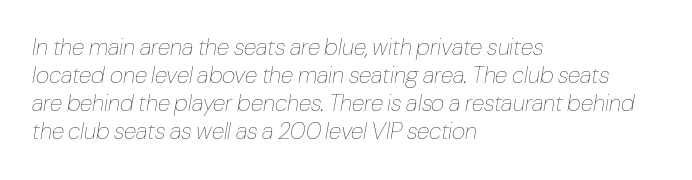
{"italic": "yes", "lean": "right", "slant_degrees": 10, "bold": "no", "underline": "no", "align": "left", "line_spacing_ratio": 1.22, "letter_spacing": "normal", "letter_spacing_em": 0.0, "glyph_px": 23}
